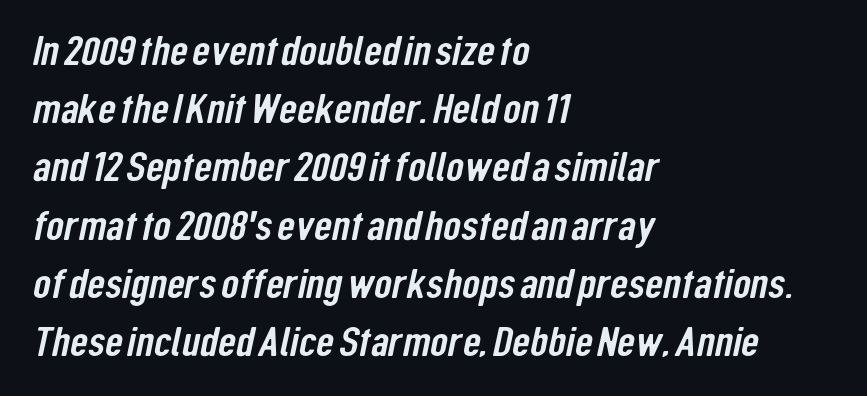
The image shows 41 px condensed sans-serif type; set left-aligned, normal line spacing (1.42x), normal letter spacing, not underlined; low stroke contrast and a medium x-height.
